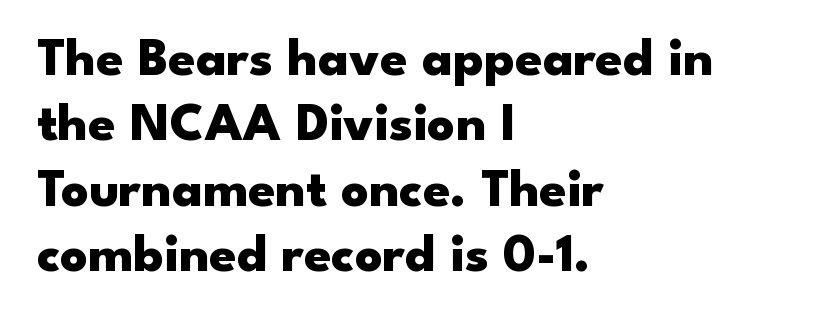
Q: Is the text bold? A: Yes.
Q: Is the text italic (slanted)? A: No, it is upright.
Q: Is the typeface a serif or a sans-serif typeface? A: Sans-serif.
Q: Is the text underlined? A: No.
Q: How is the paragraph aligned? A: Left-aligned.
Q: Is the spacing between letters normal or unusually wide? A: Normal.
Q: Width (condensed, normal, or wide)? A: Wide.
Q: Stroke contrast? A: Low.
Q: x-height? A: Small.
Q: Monospaced? A: No.
